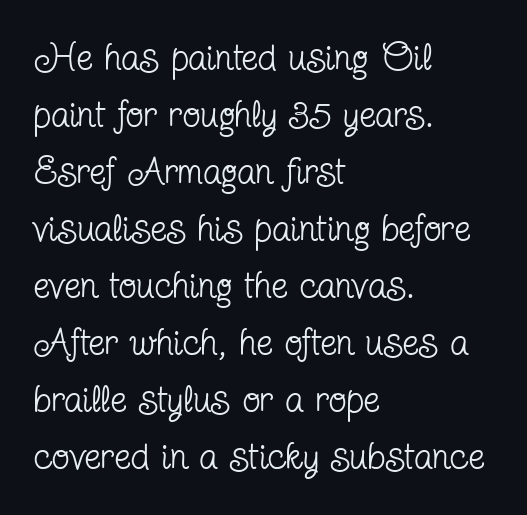
Q: Is the text bold? A: No.
Q: Is the text italic (slanted)? A: No, it is upright.
Q: Is the typeface a serif or a sans-serif typeface? A: Serif.
Q: Is the text underlined? A: No.
Q: How is the paragraph aligned? A: Left-aligned.
Q: Is the spacing between letters normal or unusually wide? A: Normal.
Q: Is the spacing between lines tight, normal or loose? A: Normal.
Q: Width (condensed, normal, or wide)? A: Condensed.
Q: Stroke contrast? A: Low.
Q: x-height? A: Medium.
Q: Monospaced? A: No.
